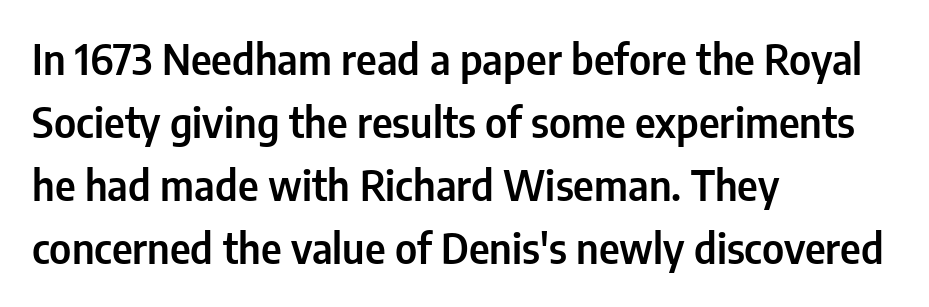
In terms of posture, this sample is upright. The words here are not underlined. Compared with typical paragraphs, the rows here are spaced about the same. Tracking value appears to be zero — textbook default spacing. Compared with a centered layout, this one pins lines to the left instead. Proportional: the letters do not fall into vertical columns.
